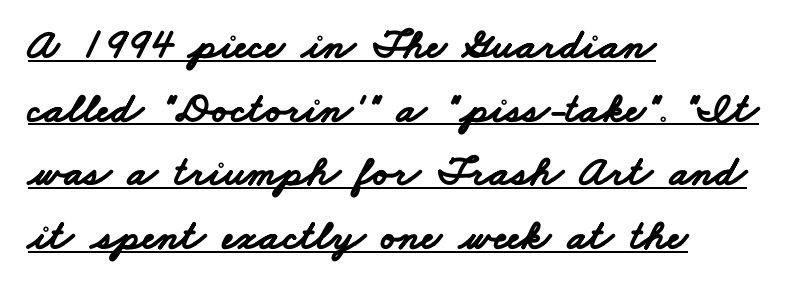
Vertically, the passage feels balanced, rows spaced as you'd expect. Do the characters align in a grid? No, the font is proportional. Underlining? Definitely there. The horizontal fit of the characters is conventional and even. Heavy, bold letterforms.
